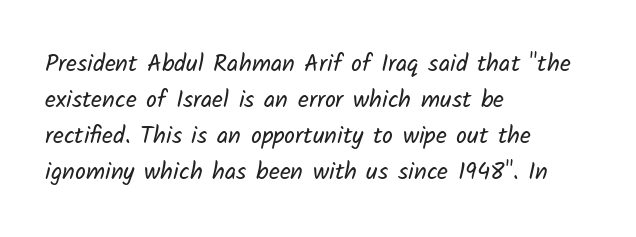
The characters are drawn with everyday or finer stroke widths. This sample is left-justified, so line endings fall wherever the words run out. Successive baselines arrive at the customary interval. Short note: letters normally spaced.
